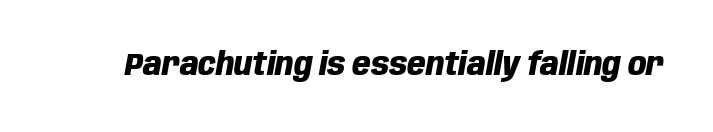
{"italic": "yes", "lean": "right", "slant_degrees": 10, "bold": "yes", "weight": "heavy", "width": "condensed", "stroke_contrast": "low", "x_height": "large", "monospaced": "no", "underline": "no", "letter_spacing": "normal", "letter_spacing_em": 0.0, "glyph_px": 32}
